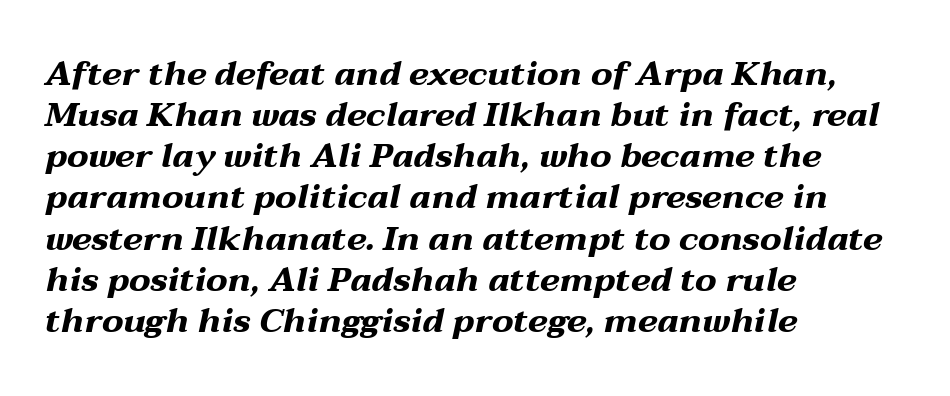
The rendering uses natural spacing where letterforms have individual widths. Is the block centered? No — it sits flush against the left margin. You can tell it's italic because the verticals aren't actually vertical. Typographic density is high because the face is bold. Unmarked baselines from the first word to the last. The letters sit at their default tracking, neither squeezed nor spread.
